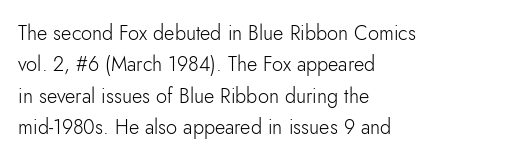
Q: Is the text bold? A: No.
Q: Is the text italic (slanted)? A: No, it is upright.
Q: Is the text underlined? A: No.
Q: How is the paragraph aligned? A: Left-aligned.
Q: Is the spacing between letters normal or unusually wide? A: Normal.
Q: Is the spacing between lines tight, normal or loose? A: Normal.
